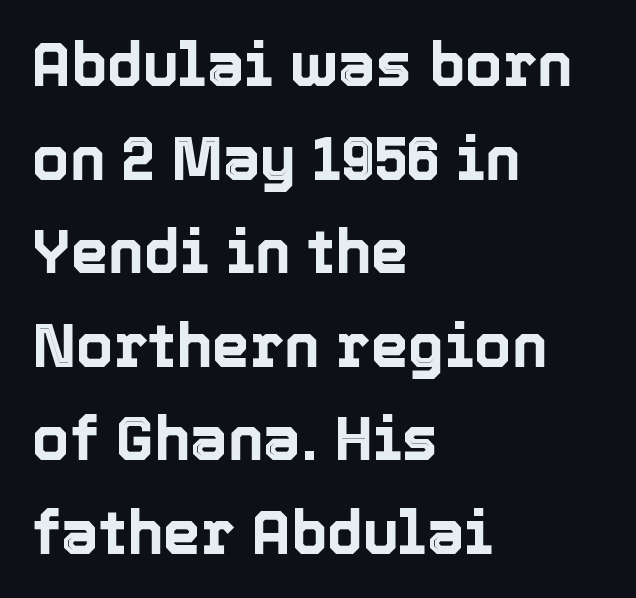
Q: Is the text italic (slanted)? A: No, it is upright.
Q: Is the text underlined? A: No.
Q: How is the paragraph aligned? A: Left-aligned.
Q: Is the spacing between letters normal or unusually wide? A: Normal.
Q: Is the spacing between lines tight, normal or loose? A: Normal.
Q: Width (condensed, normal, or wide)? A: Normal.
Q: x-height? A: Medium.
Q: Monospaced? A: No.
